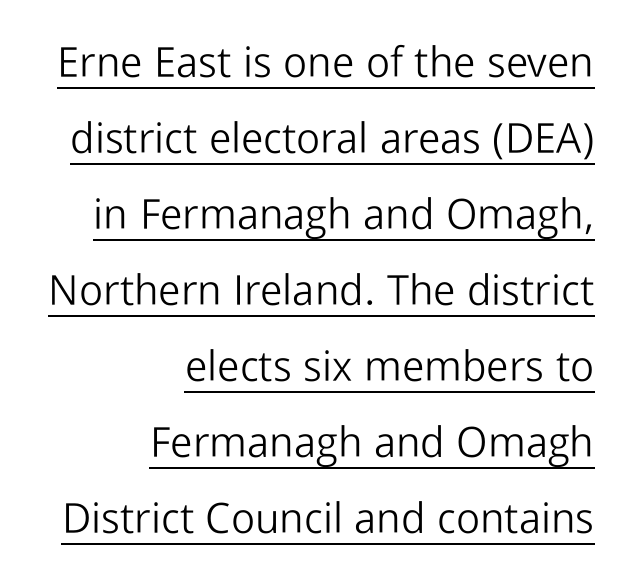
{"serif": "no", "italic": "no", "bold": "no", "weight": "light", "width": "normal", "stroke_contrast": "low", "x_height": "medium", "monospaced": "no", "underline": "yes", "align": "right", "line_spacing_ratio": 1.81, "letter_spacing": "normal", "letter_spacing_em": 0.0, "glyph_px": 42}
